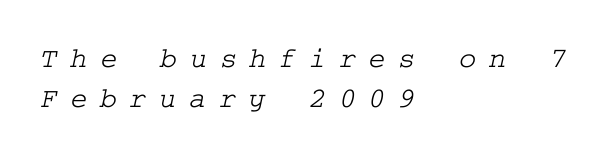
In terms of letterform style, serifs are clearly present. Visually the block forms a straight wall on the left and a jagged coastline on the right. A typesetter would call this leading conventional body-copy spacing. The specimen omits any rule beneath the text block's lines. Is the letter spacing exaggerated? Yes — the characters are pushed far apart.
